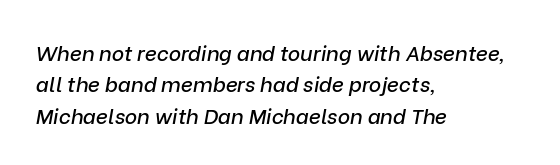
{"italic": "yes", "lean": "right", "slant_degrees": 9, "underline": "no", "align": "left", "line_spacing": "normal", "line_spacing_ratio": 1.49, "letter_spacing": "normal", "letter_spacing_em": 0.0, "glyph_px": 21}
